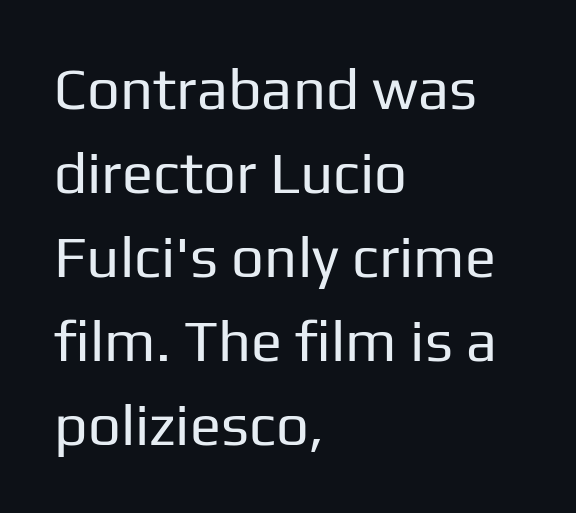
The cut favours lightness, reaching ordinary text weight at its darkest. Layout note: lines flush left. The type sits square on the baseline with zero lean. Varying glyph widths throughout — classic text-font behaviour. Bare-footed words on every line.
